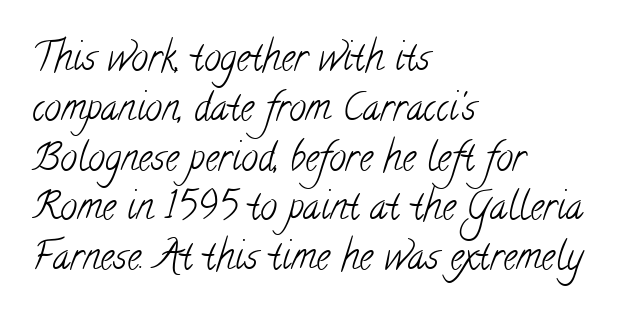
{"serif": "yes", "bold": "no", "weight": "light", "width": "condensed", "stroke_contrast": "low", "x_height": "small", "monospaced": "no", "underline": "no", "align": "left", "line_spacing": "normal", "line_spacing_ratio": 1.31, "letter_spacing": "normal", "letter_spacing_em": 0.0, "glyph_px": 38}
